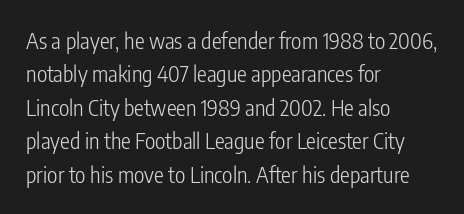
Q: Is the text bold? A: No.
Q: Is the text italic (slanted)? A: No, it is upright.
Q: Is the text underlined? A: No.
Q: How is the paragraph aligned? A: Left-aligned.
Q: Is the spacing between letters normal or unusually wide? A: Normal.
Q: Is the spacing between lines tight, normal or loose? A: Normal.
